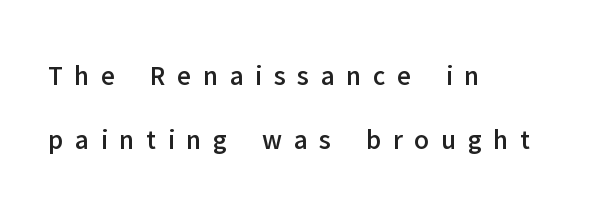
Q: Is the text italic (slanted)? A: No, it is upright.
Q: Is the typeface a serif or a sans-serif typeface? A: Sans-serif.
Q: Is the text underlined? A: No.
Q: How is the paragraph aligned? A: Left-aligned.
Q: Is the spacing between letters normal or unusually wide? A: Unusually wide.
Q: Is the spacing between lines tight, normal or loose? A: Loose.
Q: Width (condensed, normal, or wide)? A: Normal.
Q: Stroke contrast? A: Low.
Q: x-height? A: Medium.
Q: Monospaced? A: No.
